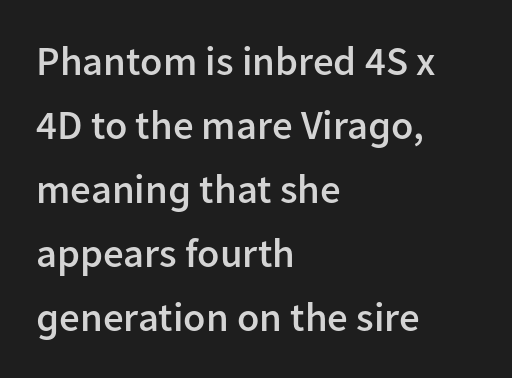
Q: Is the text bold? A: Semi-bold.
Q: Is the text italic (slanted)? A: No, it is upright.
Q: Is the typeface a serif or a sans-serif typeface? A: Sans-serif.
Q: Is the text underlined? A: No.
Q: How is the paragraph aligned? A: Left-aligned.
Q: Is the spacing between letters normal or unusually wide? A: Normal.
Q: Is the spacing between lines tight, normal or loose? A: Normal.
Q: Width (condensed, normal, or wide)? A: Normal.
Q: Stroke contrast? A: Low.
Q: x-height? A: Medium.
Q: Monospaced? A: No.
